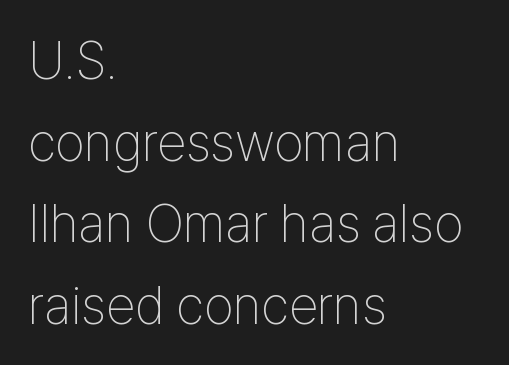
{"serif": "no", "italic": "no", "bold": "no", "weight": "thin", "width": "condensed", "stroke_contrast": "low", "x_height": "medium", "monospaced": "no", "underline": "no", "align": "left", "line_spacing": "normal", "line_spacing_ratio": 1.54, "letter_spacing": "normal", "letter_spacing_em": 0.0, "glyph_px": 53}
